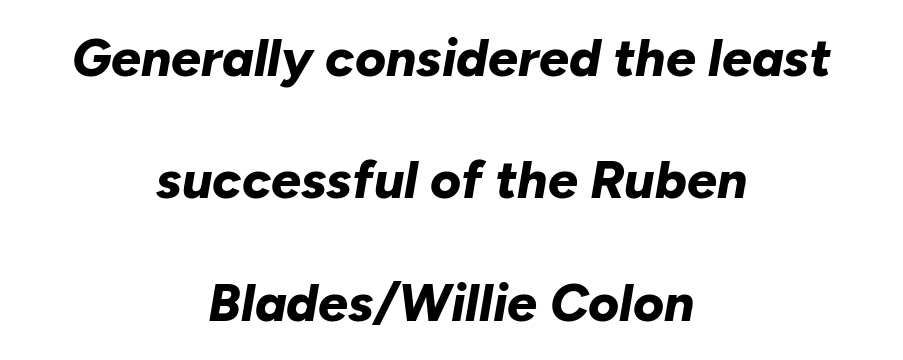
Q: Is the text bold? A: Yes.
Q: Is the text italic (slanted)? A: Yes, it leans right by about 10 degrees.
Q: Is the text underlined? A: No.
Q: How is the paragraph aligned? A: Centered.
Q: Is the spacing between letters normal or unusually wide? A: Normal.
Q: Is the spacing between lines tight, normal or loose? A: Loose.
Q: Width (condensed, normal, or wide)? A: Normal.
Q: Stroke contrast? A: Low.
Q: x-height? A: Medium.
Q: Monospaced? A: No.
